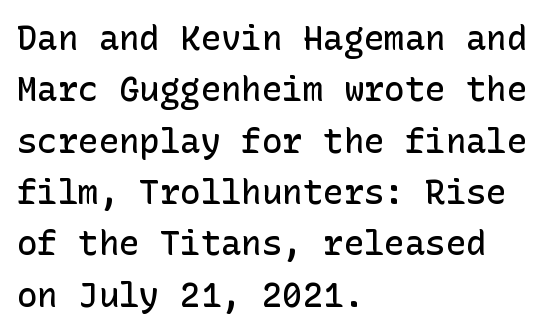
The image shows 34 px semibold sans-serif type, upright; set left-aligned, normal line spacing (1.51x), normal letter spacing, not underlined; low stroke contrast and a medium x-height.
